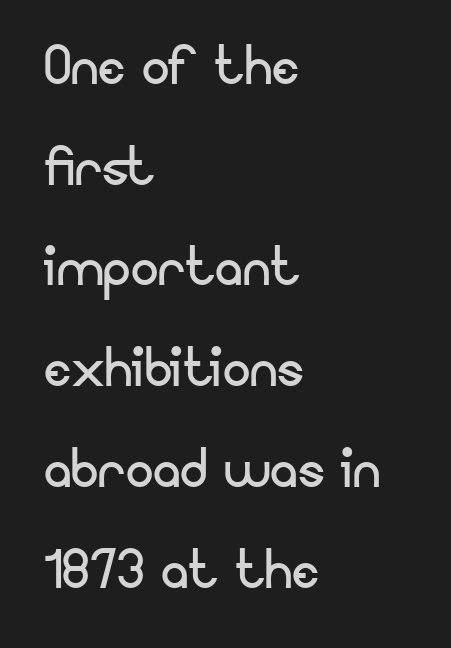
The image shows 69 px regular-weight sans-serif type, upright; set left-aligned, normal line spacing (1.46x), normal letter spacing, not underlined; low stroke contrast and a small x-height.
